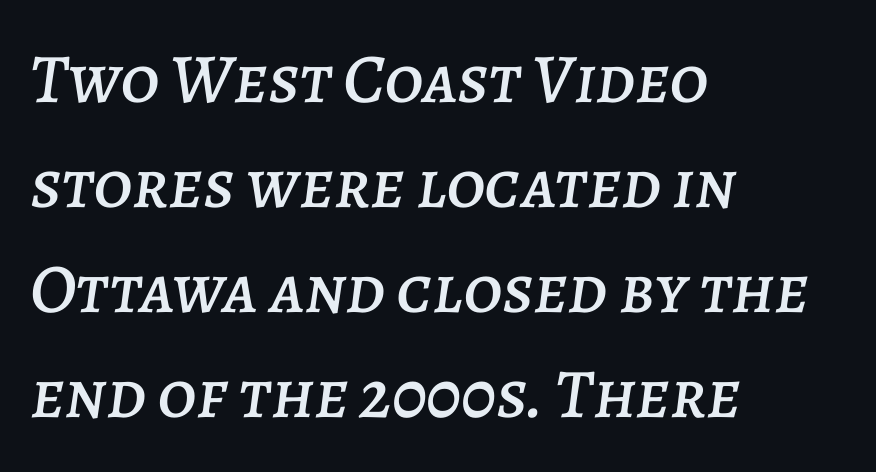
The lines in this sample share a left origin and differ only in where they stop. Beneath every word, the page is bare. Looking at the ascenders, they clearly lean. This sample has the flowing, uneven cadence of proportional lettering. The space between consecutive lines is moderate.
